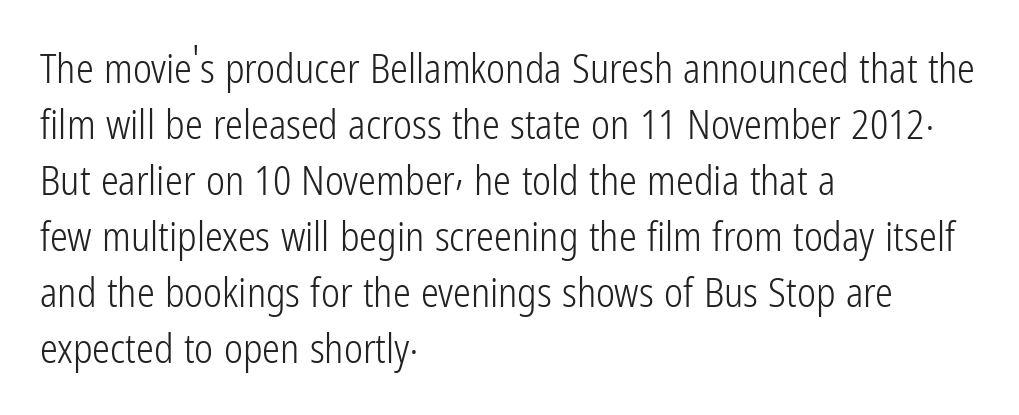
{"serif": "no", "italic": "no", "bold": "no", "weight": "light", "width": "condensed", "stroke_contrast": "low", "x_height": "medium", "monospaced": "no", "underline": "no", "align": "left", "line_spacing": "normal", "line_spacing_ratio": 1.4, "letter_spacing": "normal", "letter_spacing_em": 0.0, "glyph_px": 40}
